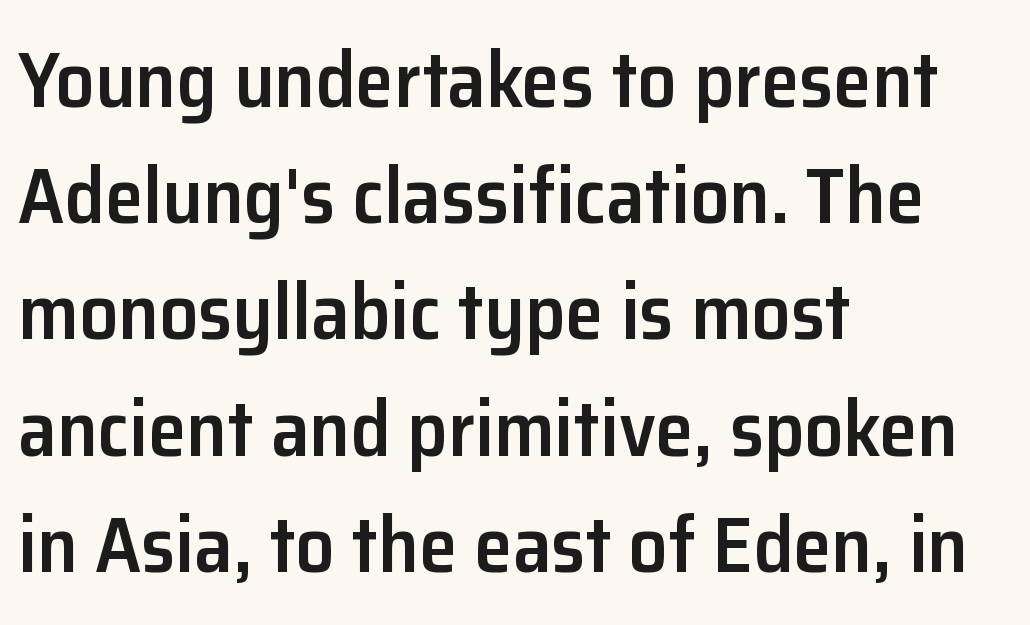
{"serif": "no", "italic": "no", "bold": "semi", "weight": "semibold", "width": "normal", "stroke_contrast": "low", "x_height": "medium", "monospaced": "no", "underline": "no", "align": "left", "line_spacing": "normal", "line_spacing_ratio": 1.49, "letter_spacing": "normal", "letter_spacing_em": 0.0, "glyph_px": 78}
